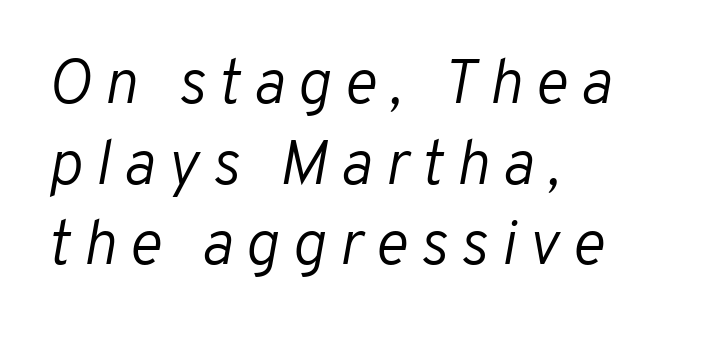
Q: Is the text bold? A: No.
Q: Is the text italic (slanted)? A: Yes, it leans right by about 10 degrees.
Q: Is the text underlined? A: No.
Q: How is the paragraph aligned? A: Left-aligned.
Q: Is the spacing between letters normal or unusually wide? A: Unusually wide.
Q: Is the spacing between lines tight, normal or loose? A: Normal.
Q: Width (condensed, normal, or wide)? A: Normal.
Q: Stroke contrast? A: Low.
Q: x-height? A: Medium.
Q: Monospaced? A: No.
